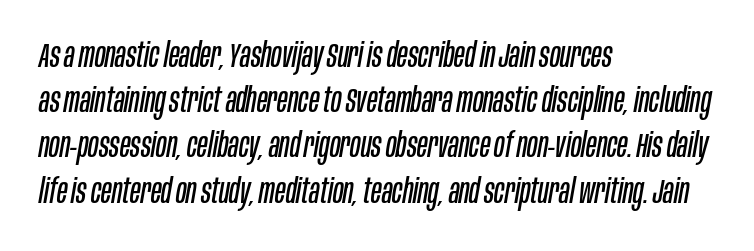
The image shows 34 px regular-weight, condensed type, italic (leaning right); set left-aligned, normal line spacing (1.33x), normal letter spacing, not underlined; low stroke contrast and a large x-height.
